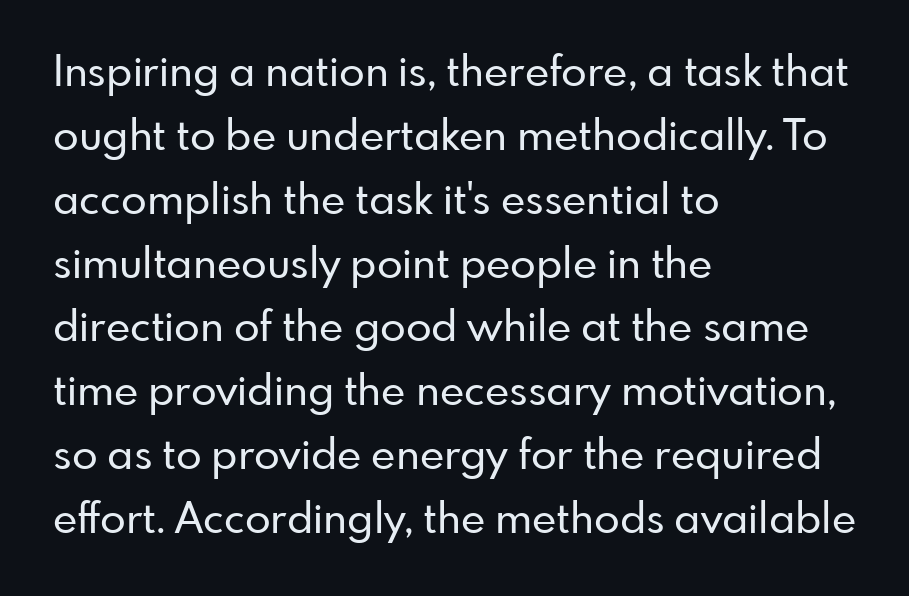
Nobody touched the tracking dial on this one. The passage shown is typeset with a sans-serif family. The string is rendered with underlining switched off. Each letter keeps its own natural width here, so spacing adapts to shape.
